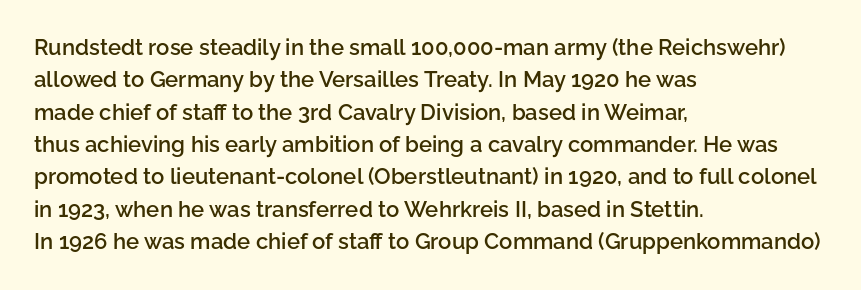
One glance says typical: line gaps are just what's usual. Type without underlining. The passage is arranged the way most books set body copy — flush left. The passage shown has conventional tracking throughout.
